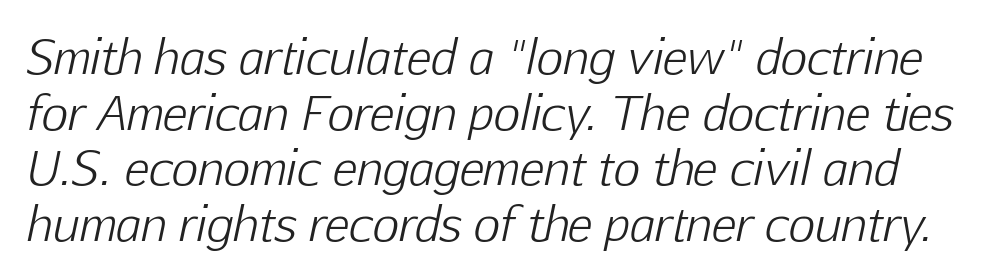
The image shows 46 px light type, italic (leaning right); set line spacing 1.21x, normal letter spacing, not underlined; low stroke contrast and a medium x-height.
